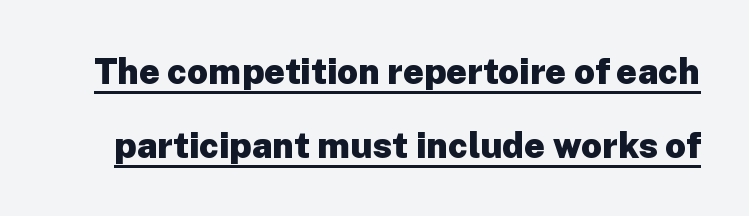
Q: Is the text bold? A: Yes.
Q: Is the text italic (slanted)? A: No, it is upright.
Q: Is the typeface a serif or a sans-serif typeface? A: Sans-serif.
Q: Is the text underlined? A: Yes.
Q: Is the spacing between letters normal or unusually wide? A: Normal.
Q: Is the spacing between lines tight, normal or loose? A: Loose.
Q: Width (condensed, normal, or wide)? A: Normal.
Q: Stroke contrast? A: Low.
Q: x-height? A: Medium.
Q: Monospaced? A: No.
